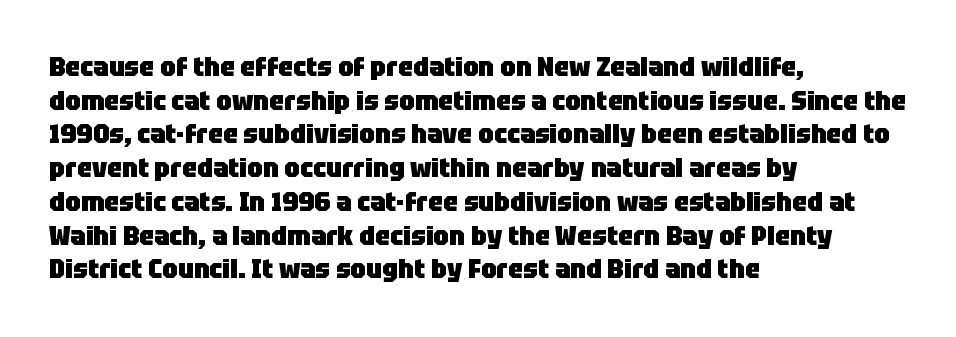
Q: Is the text bold? A: Yes.
Q: Is the text italic (slanted)? A: No, it is upright.
Q: Is the text underlined? A: No.
Q: How is the paragraph aligned? A: Left-aligned.
Q: Is the spacing between letters normal or unusually wide? A: Normal.
Q: Is the spacing between lines tight, normal or loose? A: Normal.
